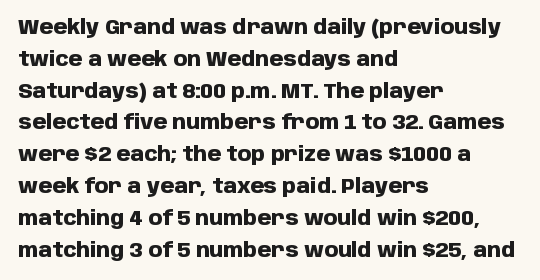
Q: Is the text bold? A: Yes.
Q: Is the text italic (slanted)? A: No, it is upright.
Q: Is the text underlined? A: No.
Q: How is the paragraph aligned? A: Left-aligned.
Q: Is the spacing between letters normal or unusually wide? A: Normal.
Q: Is the spacing between lines tight, normal or loose? A: Normal.
